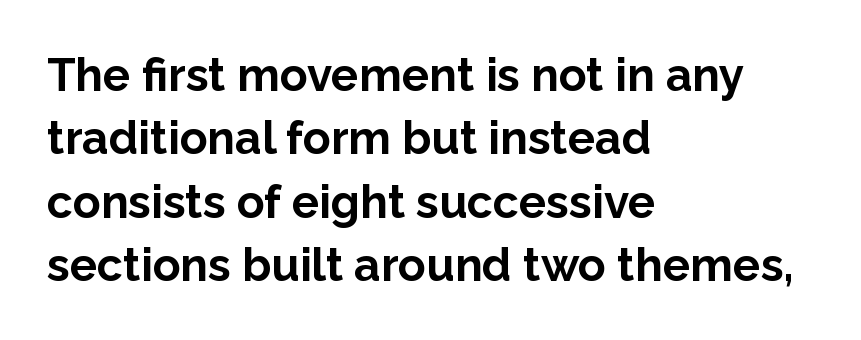
{"serif": "no", "italic": "no", "bold": "yes", "weight": "bold", "width": "normal", "stroke_contrast": "low", "x_height": "medium", "monospaced": "no", "underline": "no", "align": "left", "line_spacing": "normal", "line_spacing_ratio": 1.38, "letter_spacing": "normal", "letter_spacing_em": 0.0, "glyph_px": 46}
